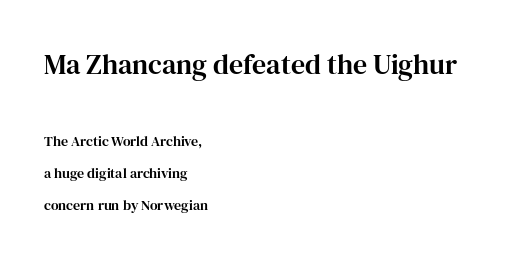
The first block has been scaled up relative to the second. These lines were composed using upright roman letters. The font family rendered here belongs to the serif group. Short note: letters normally spaced.
